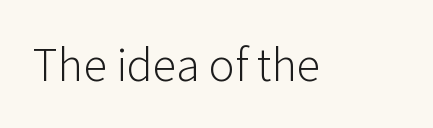
Q: Is the text bold? A: No.
Q: Is the text italic (slanted)? A: No, it is upright.
Q: Is the typeface a serif or a sans-serif typeface? A: Sans-serif.
Q: Is the text underlined? A: No.
Q: Is the spacing between letters normal or unusually wide? A: Normal.
Q: Width (condensed, normal, or wide)? A: Normal.
Q: Stroke contrast? A: Low.
Q: x-height? A: Medium.
Q: Monospaced? A: No.
